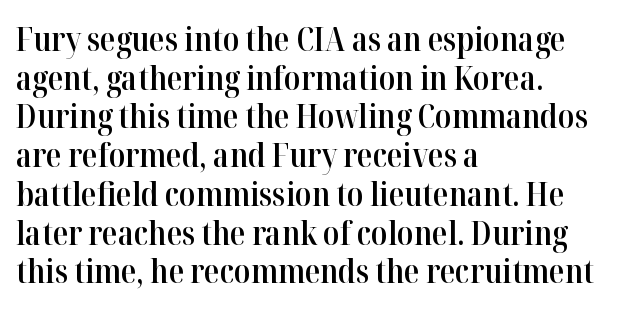
{"serif": "yes", "italic": "no", "bold": "semi", "weight": "semibold", "width": "normal", "stroke_contrast": "high", "x_height": "medium", "monospaced": "no", "underline": "no", "align": "left", "line_spacing_ratio": 1.21, "letter_spacing": "normal", "letter_spacing_em": 0.0, "glyph_px": 32}
